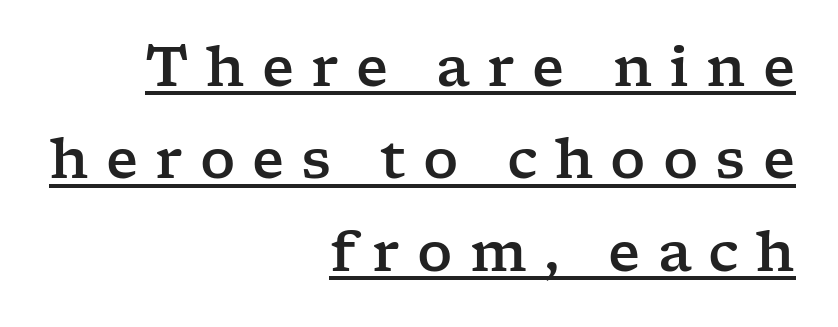
Q: Is the text italic (slanted)? A: No, it is upright.
Q: Is the typeface a serif or a sans-serif typeface? A: Serif.
Q: Is the text underlined? A: Yes.
Q: How is the paragraph aligned? A: Right-aligned.
Q: Is the spacing between letters normal or unusually wide? A: Unusually wide.
Q: Is the spacing between lines tight, normal or loose? A: Normal.
Q: Width (condensed, normal, or wide)? A: Wide.
Q: Stroke contrast? A: Low.
Q: x-height? A: Medium.
Q: Monospaced? A: No.
